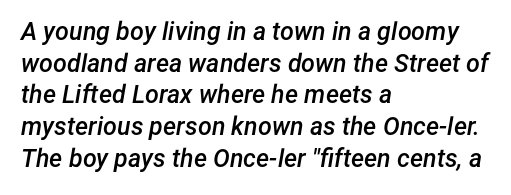
The image shows 25 px text type, italic (leaning right); set left-aligned, normal line spacing (1.27x), normal letter spacing, not underlined.
